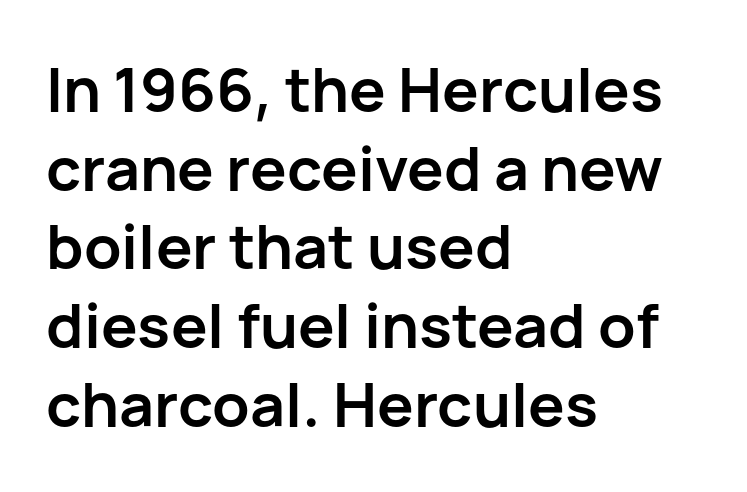
{"serif": "no", "italic": "no", "bold": "yes", "weight": "semibold", "width": "normal", "stroke_contrast": "low", "x_height": "medium", "monospaced": "no", "underline": "no", "align": "left", "line_spacing": "normal", "line_spacing_ratio": 1.29, "letter_spacing": "normal", "letter_spacing_em": 0.0, "glyph_px": 61}
